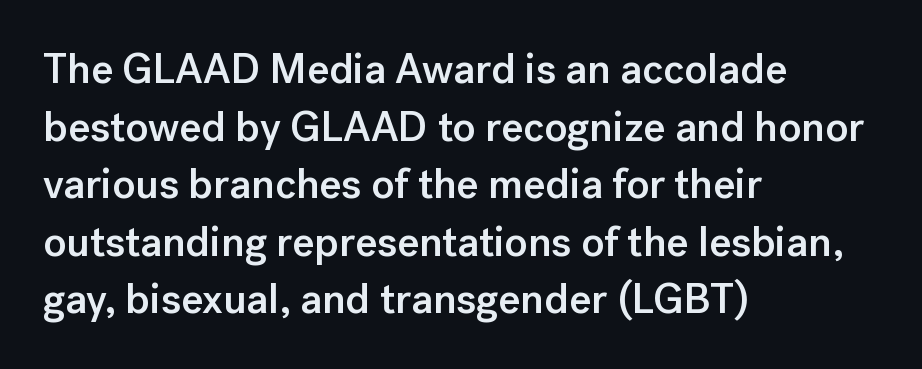
Inter-character spacing is left at the font's built-in metrics. In CSS terms this would be text-align: left. Reading down the column, the eye jumps a familiar distance to each next line. The rendering uses a semibold face; strokes are thickened but not to full bold. Is there any slant? The stems are plumb.
